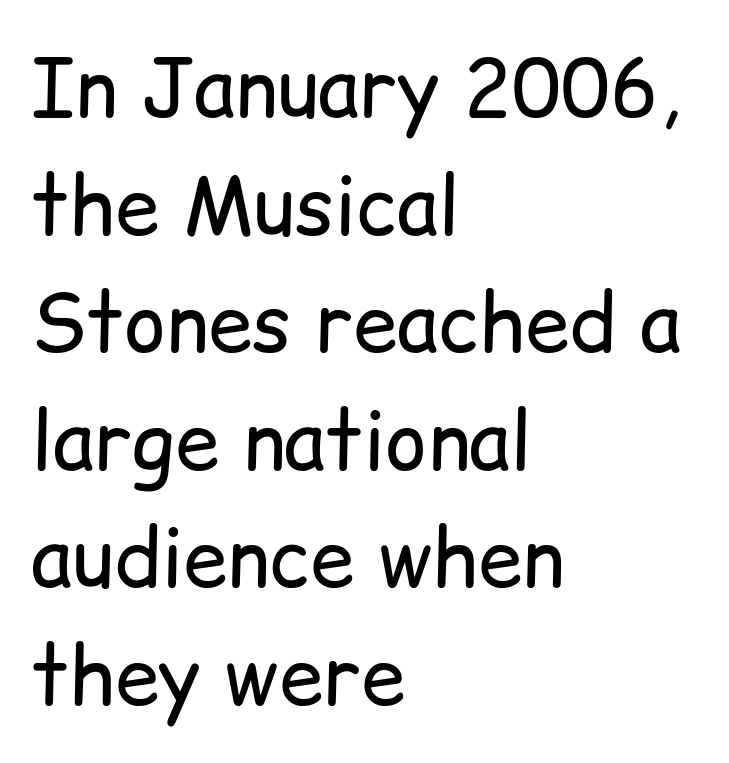
Check the space under the baseline: it is left empty. Layout note: lines flush left. What's the leading like? Ordinary, nothing unusual. A quiet, ordinary-to-light weight characterises the typeface.
